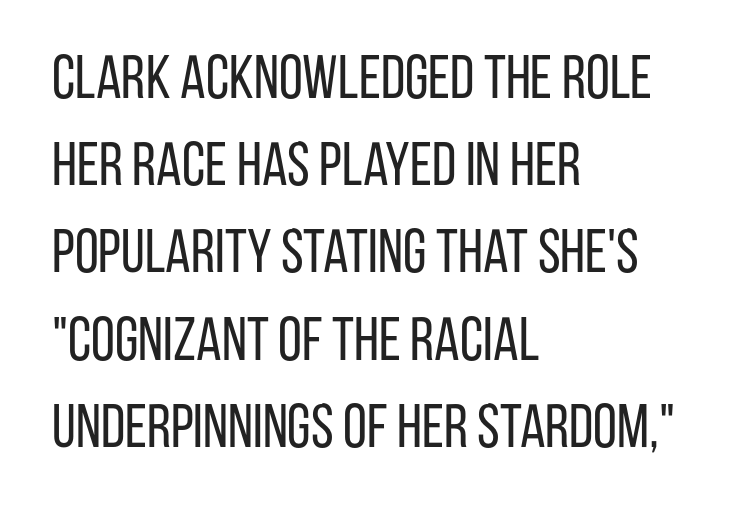
Is this a fixed-width face? No — the glyphs have proportional, varying widths. The rendering shows plain stroke endings on the letterforms — a sans-serif design. This reads as an unemphasized weight, regular at the heaviest. If you measured baseline to baseline, you'd find a middling distance.
